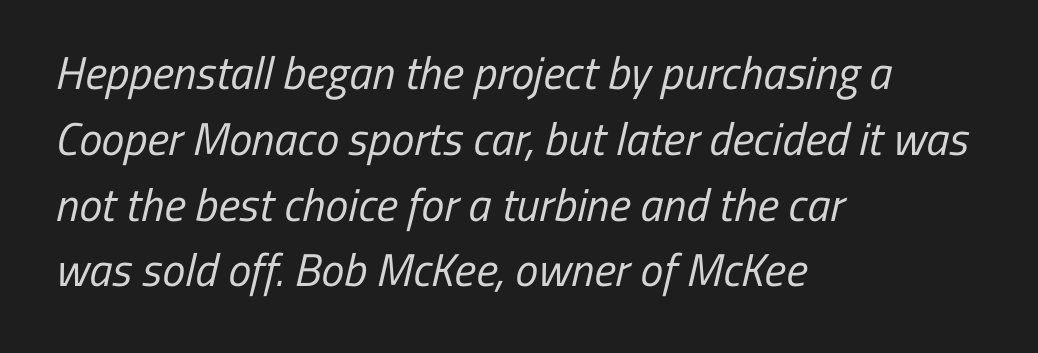
The image shows 46 px regular-weight, condensed sans-serif type; set left-aligned, normal line spacing (1.43x), normal letter spacing, not underlined; low stroke contrast and a medium x-height.
